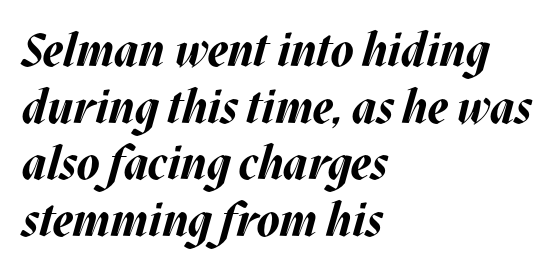
The image shows 46 px bold type, italic (leaning right); set left-aligned, line spacing 1.23x, normal letter spacing, not underlined; medium stroke contrast and a large x-height.
